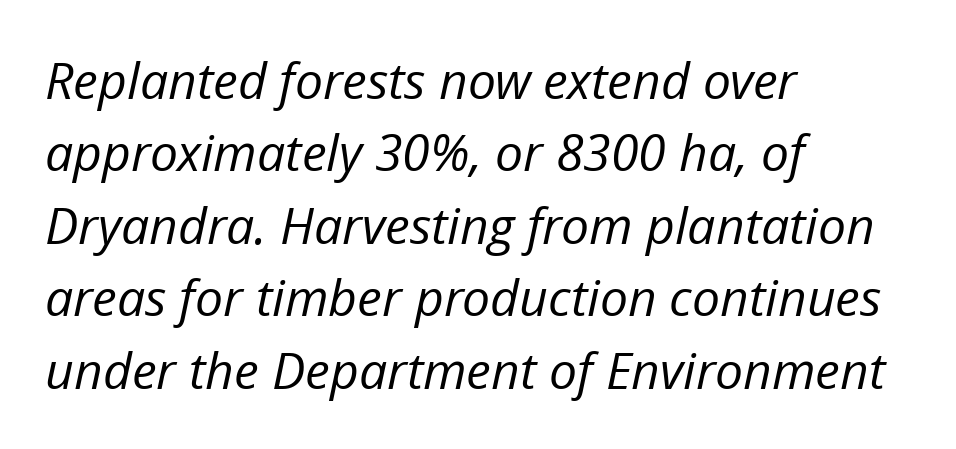
Q: Is the text bold? A: No.
Q: Is the text italic (slanted)? A: Yes, it leans right by about 12 degrees.
Q: Is the text underlined? A: No.
Q: How is the paragraph aligned? A: Left-aligned.
Q: Is the spacing between letters normal or unusually wide? A: Normal.
Q: Is the spacing between lines tight, normal or loose? A: Normal.
Q: Width (condensed, normal, or wide)? A: Normal.
Q: Stroke contrast? A: Low.
Q: x-height? A: Medium.
Q: Monospaced? A: No.
